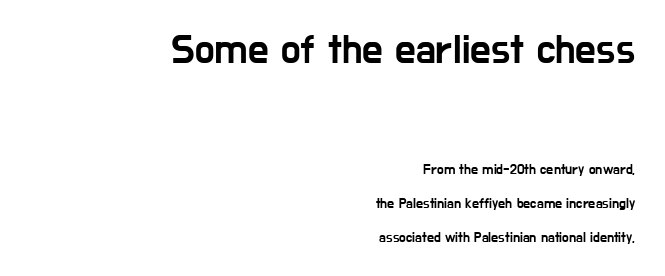
Q: Is the text italic (slanted)? A: No, it is upright.
Q: Is the typeface a serif or a sans-serif typeface? A: Sans-serif.
Q: Is the text underlined? A: No.
Q: How is the paragraph aligned? A: Right-aligned.
Q: Is the spacing between letters normal or unusually wide? A: Normal.
Q: Is the spacing between lines tight, normal or loose? A: Loose.
Q: Which block of text is set in a larger size, the first (top) or the second (bottom)? A: The first (top) one.
Q: Width (condensed, normal, or wide)? A: Condensed.
Q: Stroke contrast? A: Low.
Q: x-height? A: Medium.
Q: Monospaced? A: No.
